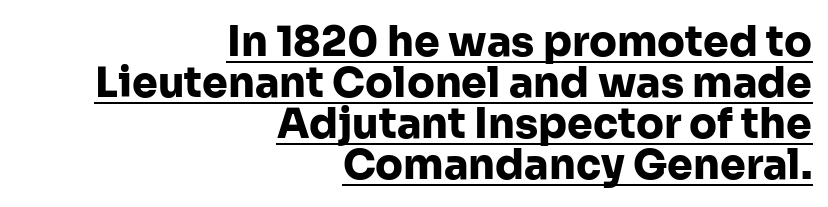
{"serif": "no", "italic": "no", "bold": "yes", "weight": "heavy", "width": "normal", "stroke_contrast": "low", "x_height": "medium", "monospaced": "no", "underline": "yes", "align": "right", "line_spacing": "tight", "line_spacing_ratio": 1.0, "letter_spacing": "normal", "letter_spacing_em": 0.0, "glyph_px": 41}
